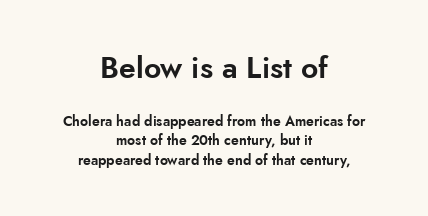
{"serif": "no", "italic": "no", "width": "normal", "stroke_contrast": "low", "x_height": "small", "monospaced": "no", "underline": "no", "align": "center", "line_spacing": "normal", "line_spacing_ratio": 1.39, "letter_spacing": "normal", "letter_spacing_em": 0.0, "larger_block": "first", "size_ratio": 2.14, "glyph_px": 30}
